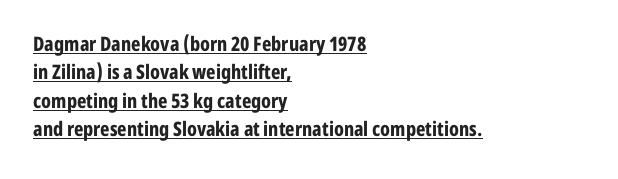
The image shows 20 px bold type, upright; set left-aligned, normal line spacing (1.42x), normal letter spacing, underlined.
